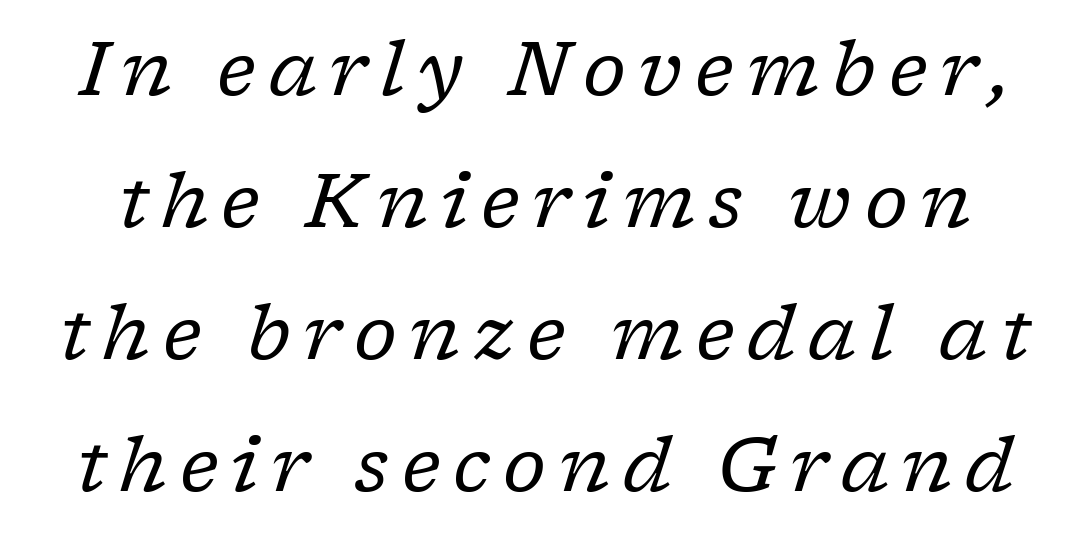
The image shows 75 px regular-weight serif type, italic (leaning right); set line spacing 1.76x, not underlined; low stroke contrast and a medium x-height.
